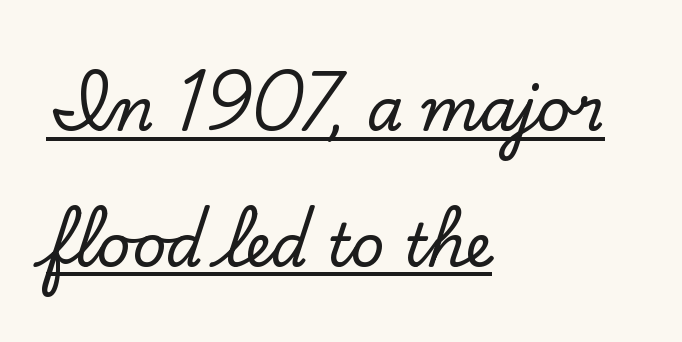
{"serif": "yes", "width": "normal", "stroke_contrast": "low", "x_height": "small", "monospaced": "no", "underline": "yes", "align": "left", "line_spacing": "loose", "line_spacing_ratio": 2.3, "letter_spacing": "normal", "letter_spacing_em": 0.0, "glyph_px": 59}
